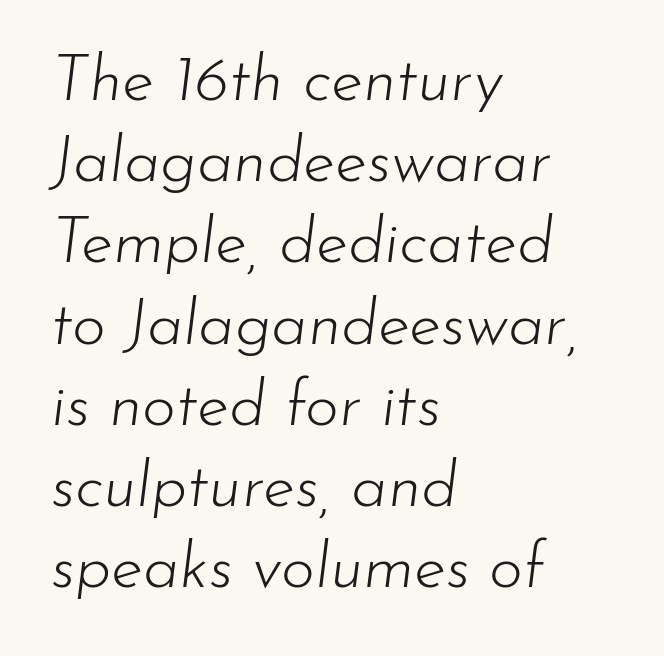
{"italic": "yes", "lean": "right", "slant_degrees": 7, "bold": "no", "weight": "light", "width": "normal", "stroke_contrast": "low", "x_height": "small", "monospaced": "no", "underline": "no", "align": "left", "line_spacing": "normal", "line_spacing_ratio": 1.25, "letter_spacing": "normal", "letter_spacing_em": 0.0, "glyph_px": 65}
